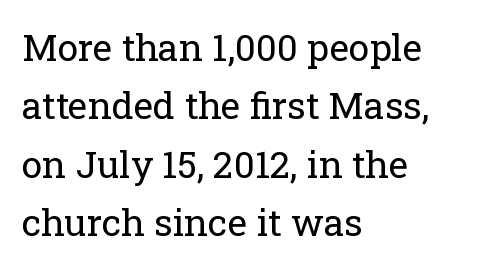
{"serif": "yes", "italic": "no", "bold": "no", "weight": "regular", "width": "normal", "stroke_contrast": "low", "x_height": "medium", "monospaced": "no", "underline": "no", "align": "left", "line_spacing": "normal", "line_spacing_ratio": 1.58, "letter_spacing": "normal", "letter_spacing_em": 0.0, "glyph_px": 37}
